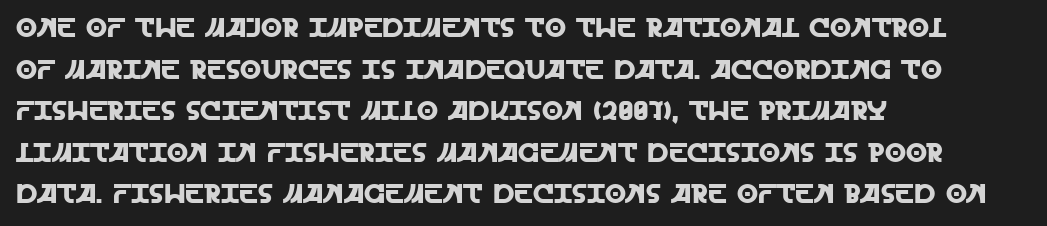
{"italic": "no", "underline": "no", "align": "left", "line_spacing": "normal", "line_spacing_ratio": 1.54, "letter_spacing": "normal", "letter_spacing_em": 0.0, "glyph_px": 27}
